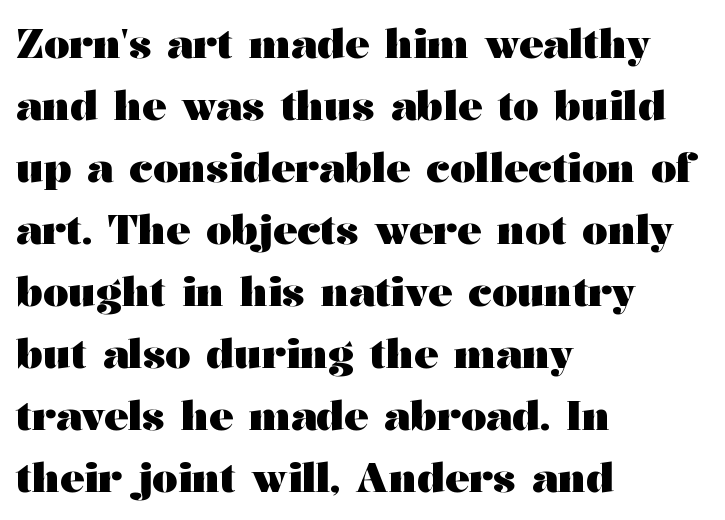
{"serif": "yes", "italic": "no", "bold": "yes", "weight": "heavy", "width": "wide", "stroke_contrast": "medium", "x_height": "medium", "monospaced": "no", "underline": "no", "align": "left", "line_spacing": "normal", "line_spacing_ratio": 1.55, "letter_spacing": "normal", "letter_spacing_em": 0.0, "glyph_px": 40}
